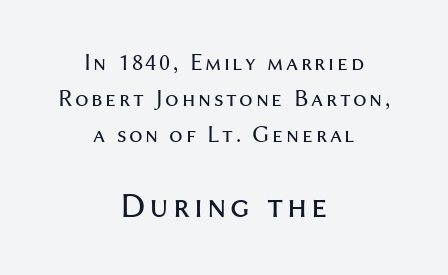
Designer's note — italics off, roman on. The face looks like a standard text weight, possibly lighter. Line starts and ends both wander, symmetrically. This layout puts the modest block above and the oversized block below. Successive baselines arrive at the customary interval. The designer went with a sans here, leaving each stem footless.
